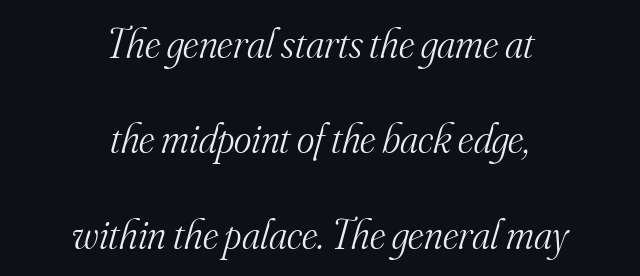
The image shows 42 px light serif type, italic (leaning right); set centered, loose line spacing (2.27x), normal letter spacing, not underlined; medium stroke contrast and a small x-height.
